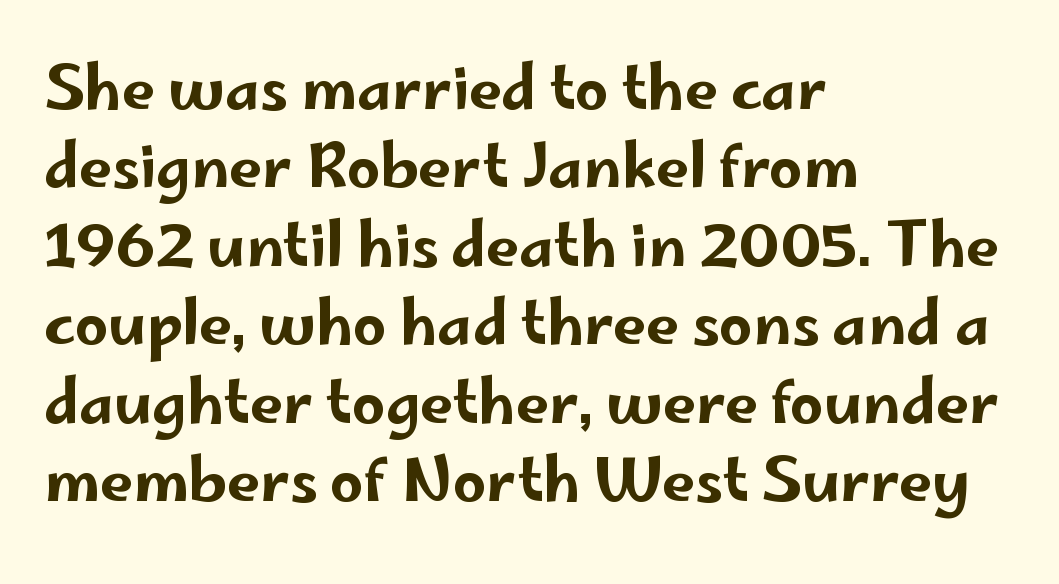
The specimen reads as upright at a glance. Letter spacing: default. You could not count columns in this text — the font is proportionally spaced. Check under the words: just untouched page. The lines are quadded left. The text was rendered using a sans face with plain stroke endings.
